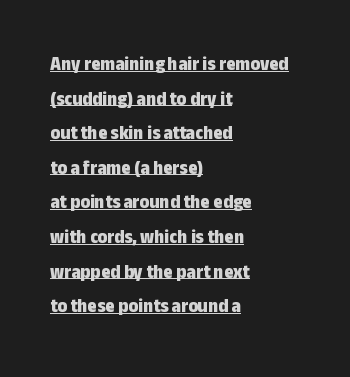
The image shows 20 px bold type, upright; set left-aligned, line spacing 1.73x, normal letter spacing, underlined.
